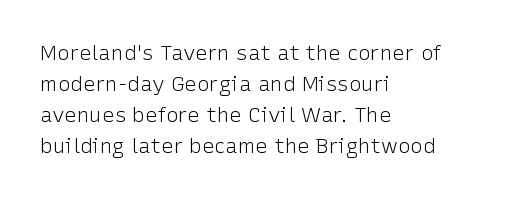
The image shows 21 px text type, upright; set left-aligned, normal line spacing (1.48x), normal letter spacing, not underlined.
